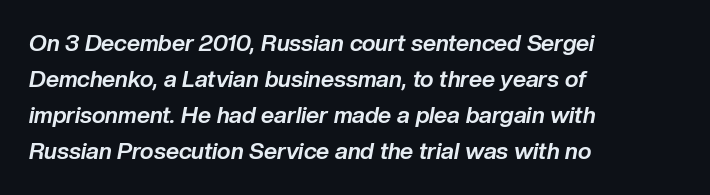
Q: Is the text bold? A: Yes.
Q: Is the text italic (slanted)? A: Yes, it leans right by about 10 degrees.
Q: Is the text underlined? A: No.
Q: How is the paragraph aligned? A: Left-aligned.
Q: Is the spacing between letters normal or unusually wide? A: Normal.
Q: Is the spacing between lines tight, normal or loose? A: Normal.
